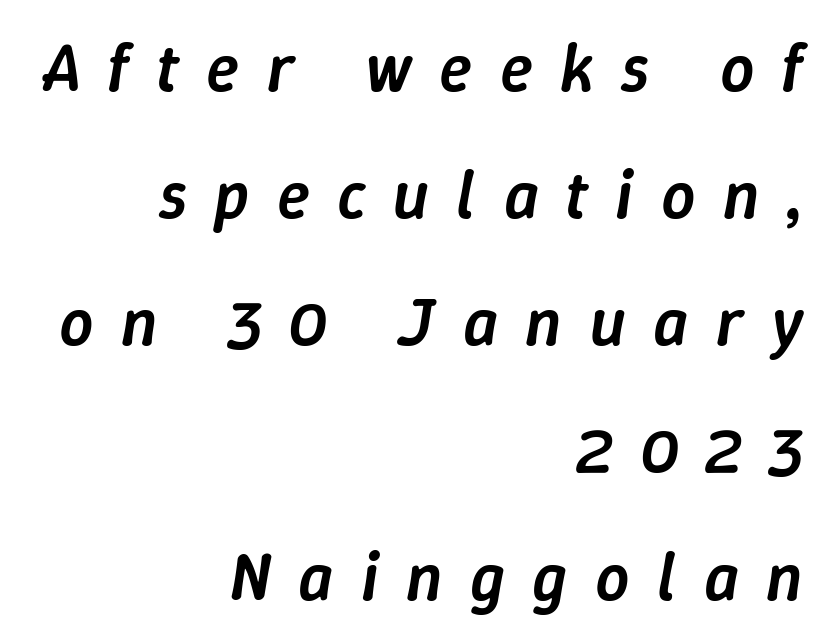
Q: Is the text bold? A: Semi-bold.
Q: Is the text italic (slanted)? A: Yes, it leans right by about 9 degrees.
Q: Is the text underlined? A: No.
Q: How is the paragraph aligned? A: Right-aligned.
Q: Is the spacing between letters normal or unusually wide? A: Unusually wide.
Q: Width (condensed, normal, or wide)? A: Normal.
Q: Stroke contrast? A: Low.
Q: x-height? A: Medium.
Q: Monospaced? A: No.
